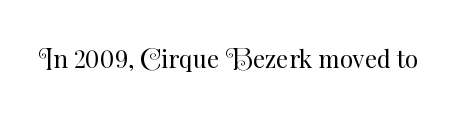
{"italic": "no", "bold": "no", "underline": "no", "letter_spacing": "normal", "letter_spacing_em": 0.0, "glyph_px": 24}
